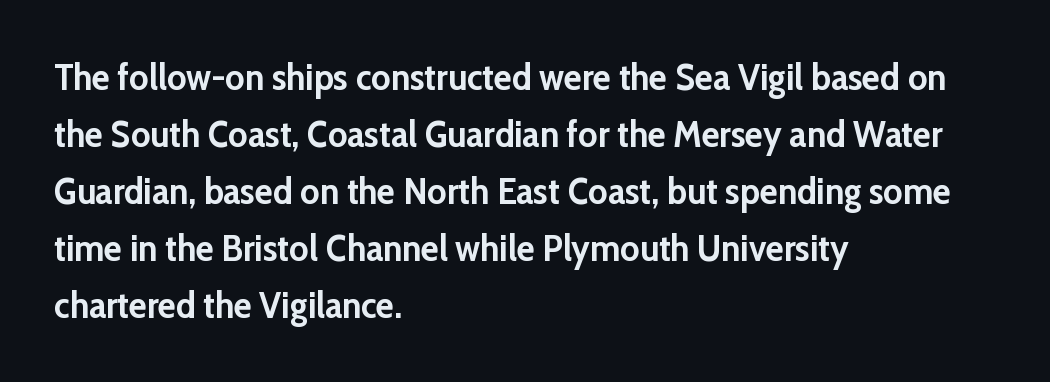
The image shows 37 px semibold sans-serif type, upright; set left-aligned, normal line spacing (1.54x), normal letter spacing, not underlined; low stroke contrast and a medium x-height.
